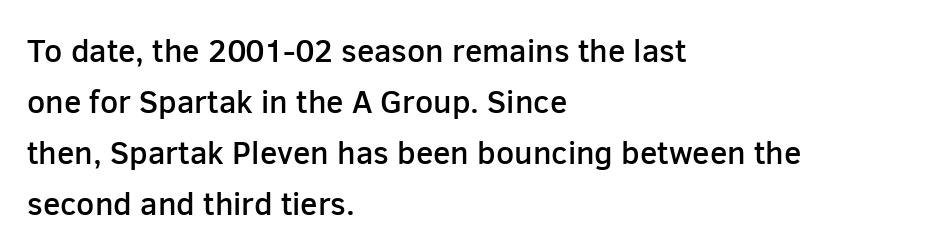
Q: Is the text bold? A: Semi-bold.
Q: Is the text italic (slanted)? A: No, it is upright.
Q: Is the typeface a serif or a sans-serif typeface? A: Sans-serif.
Q: Is the text underlined? A: No.
Q: How is the paragraph aligned? A: Left-aligned.
Q: Is the spacing between letters normal or unusually wide? A: Normal.
Q: Is the spacing between lines tight, normal or loose? A: Normal.
Q: Width (condensed, normal, or wide)? A: Normal.
Q: Stroke contrast? A: Low.
Q: x-height? A: Medium.
Q: Monospaced? A: No.
